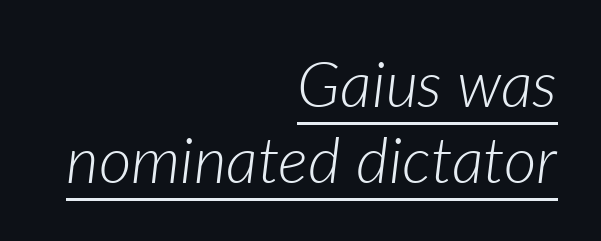
Q: Is the text bold? A: No.
Q: Is the text italic (slanted)? A: Yes, it leans right by about 7 degrees.
Q: Is the text underlined? A: Yes.
Q: How is the paragraph aligned? A: Right-aligned.
Q: Is the spacing between letters normal or unusually wide? A: Normal.
Q: Width (condensed, normal, or wide)? A: Normal.
Q: Stroke contrast? A: Low.
Q: x-height? A: Medium.
Q: Monospaced? A: No.
